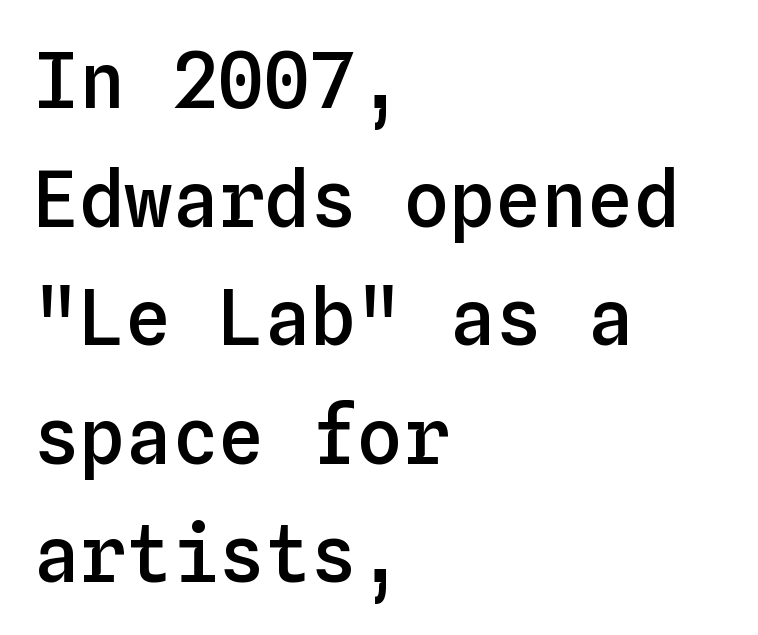
The image shows 77 px semibold type, upright, monospaced; set left-aligned, normal line spacing (1.54x), normal letter spacing, not underlined; low stroke contrast and a medium x-height.
